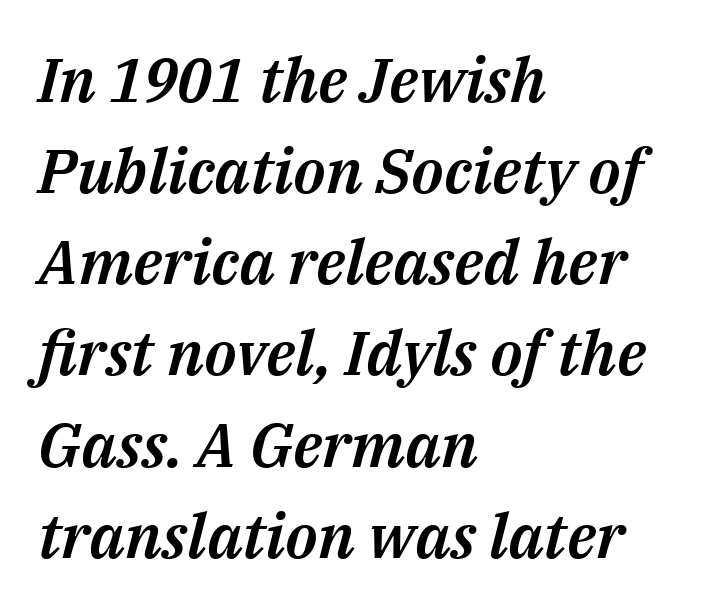
The image shows 62 px text type, italic (leaning right); set left-aligned, normal line spacing (1.47x), normal letter spacing, not underlined; medium stroke contrast and a medium x-height.
